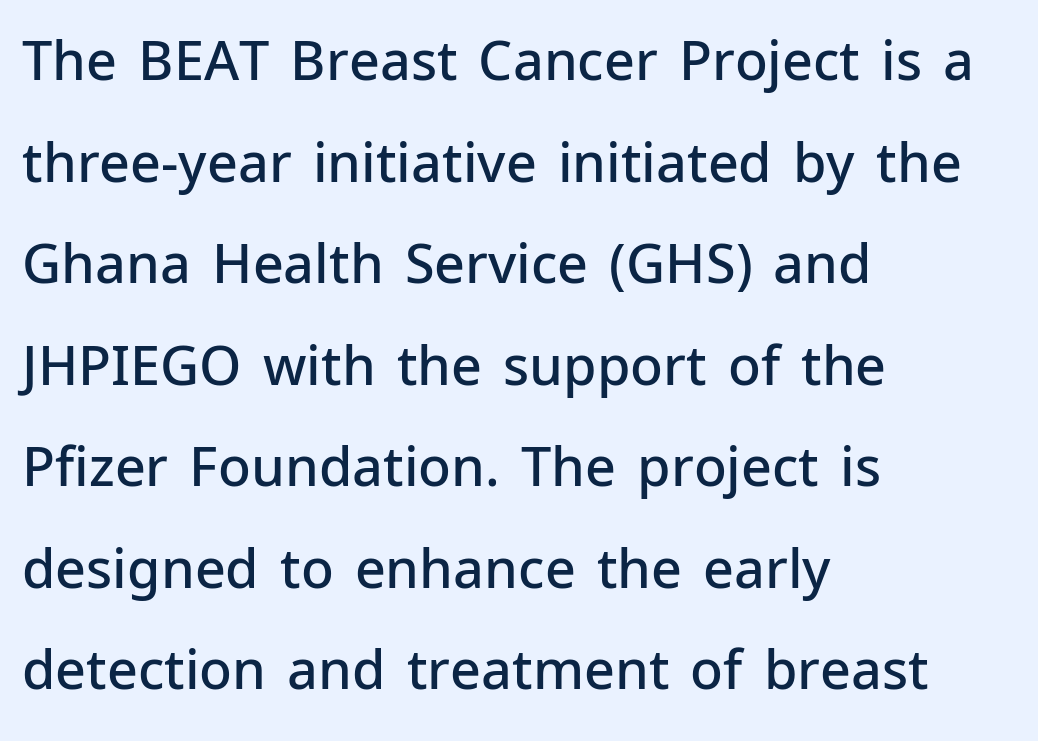
{"serif": "no", "italic": "no", "bold": "semi", "weight": "semibold", "width": "normal", "stroke_contrast": "low", "x_height": "medium", "monospaced": "no", "underline": "no", "align": "left", "line_spacing_ratio": 1.88, "letter_spacing": "normal", "letter_spacing_em": 0.0, "glyph_px": 54}
